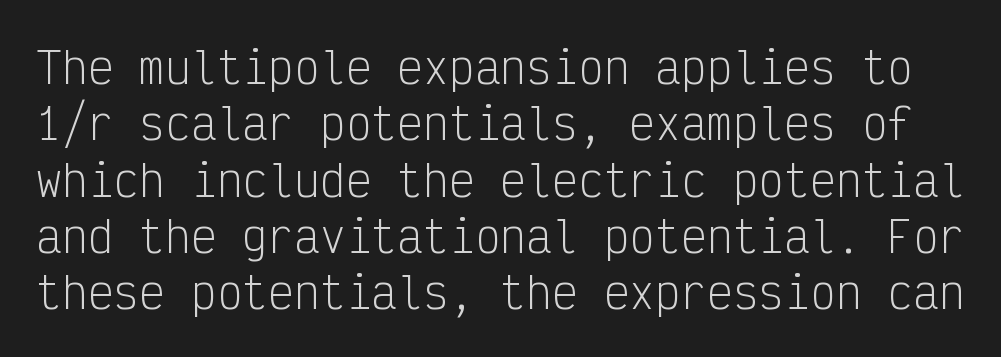
{"serif": "no", "italic": "no", "bold": "no", "weight": "light", "width": "condensed", "stroke_contrast": "low", "x_height": "medium", "monospaced": "yes", "underline": "no", "line_spacing": "normal", "line_spacing_ratio": 1.31, "letter_spacing": "normal", "letter_spacing_em": 0.0, "glyph_px": 43}
